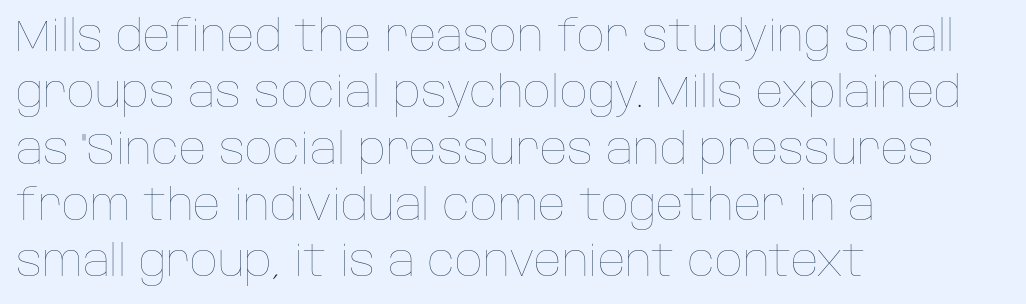
Honestly, there is no underline to notice here at all. A typesetter would mark this as roman, not italic. The lines sit at an ordinary, default distance from one another. Words appear dense and cohesive because spacing is normal.
